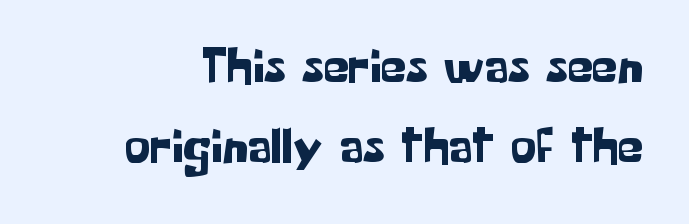
Is this a fixed-width face? No — the glyphs have proportional, varying widths. Lines of text with bare space underneath. Nothing unusual about the tracking: characters are spaced as the font intends. The letters carry no serifs — their stems end cleanly without finishing strokes. Honestly, the row spacing looks completely unremarkable. Every character sits straight up, as roman type does.
